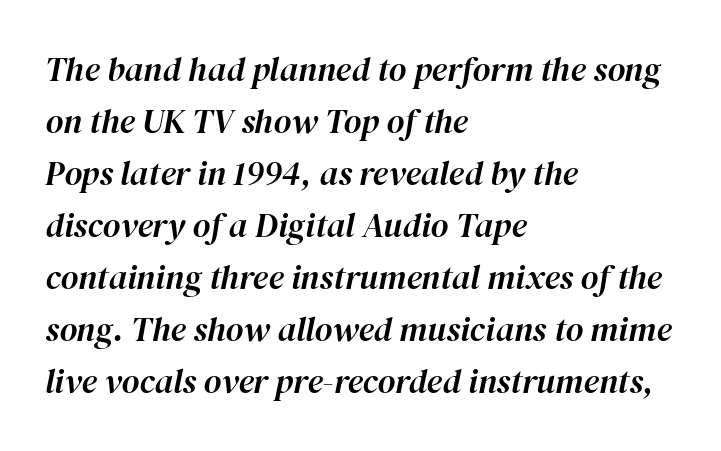
Q: Is the text italic (slanted)? A: Yes, it leans right by about 12 degrees.
Q: Is the text underlined? A: No.
Q: How is the paragraph aligned? A: Left-aligned.
Q: Is the spacing between letters normal or unusually wide? A: Normal.
Q: Is the spacing between lines tight, normal or loose? A: Normal.
Q: Width (condensed, normal, or wide)? A: Normal.
Q: Stroke contrast? A: High.
Q: x-height? A: Medium.
Q: Monospaced? A: No.
